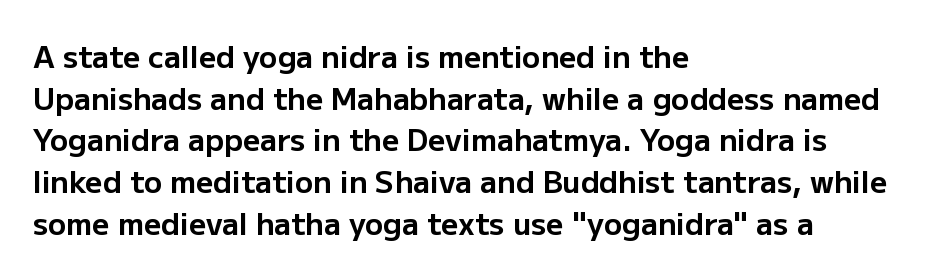
The image shows 30 px bold sans-serif type, upright; set left-aligned, normal line spacing (1.39x), normal letter spacing, not underlined; low stroke contrast and a medium x-height.
